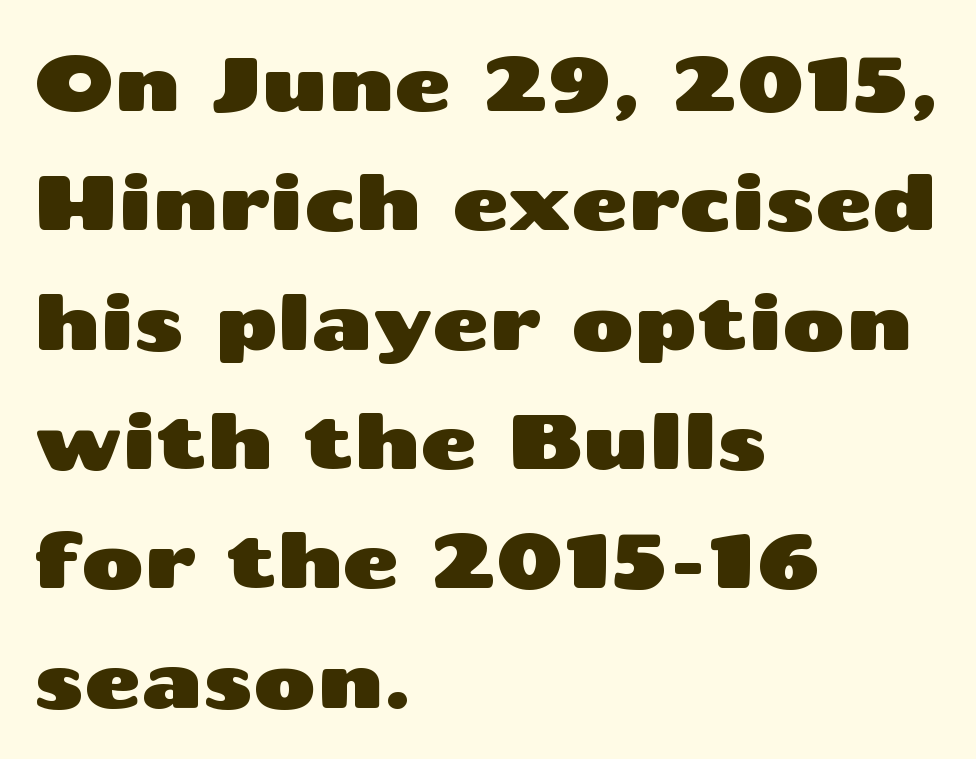
Q: Is the text italic (slanted)? A: No, it is upright.
Q: Is the typeface a serif or a sans-serif typeface? A: Sans-serif.
Q: Is the text underlined? A: No.
Q: How is the paragraph aligned? A: Left-aligned.
Q: Is the spacing between letters normal or unusually wide? A: Normal.
Q: Is the spacing between lines tight, normal or loose? A: Normal.
Q: Width (condensed, normal, or wide)? A: Wide.
Q: Stroke contrast? A: Medium.
Q: x-height? A: Medium.
Q: Monospaced? A: No.
